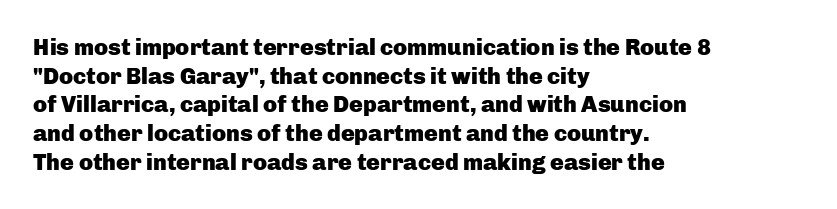
Q: Is the text bold? A: Yes.
Q: Is the text italic (slanted)? A: No, it is upright.
Q: Is the text underlined? A: No.
Q: How is the paragraph aligned? A: Left-aligned.
Q: Is the spacing between letters normal or unusually wide? A: Normal.
Q: Is the spacing between lines tight, normal or loose? A: Normal.
